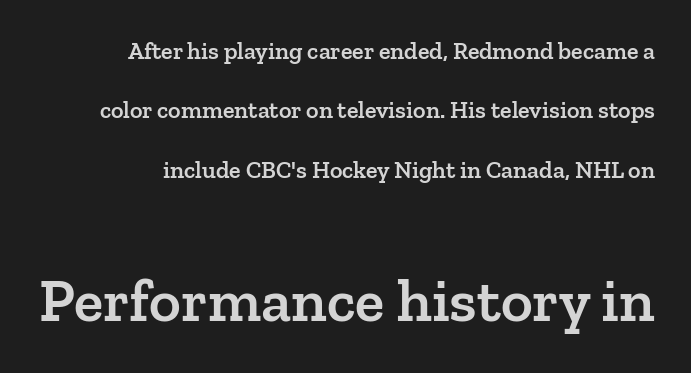
The image shows 61 px semibold serif type, upright; set loose line spacing (2.47x), normal letter spacing, not underlined; the second (bottom) block is 2.54x larger; low stroke contrast and a medium x-height.
